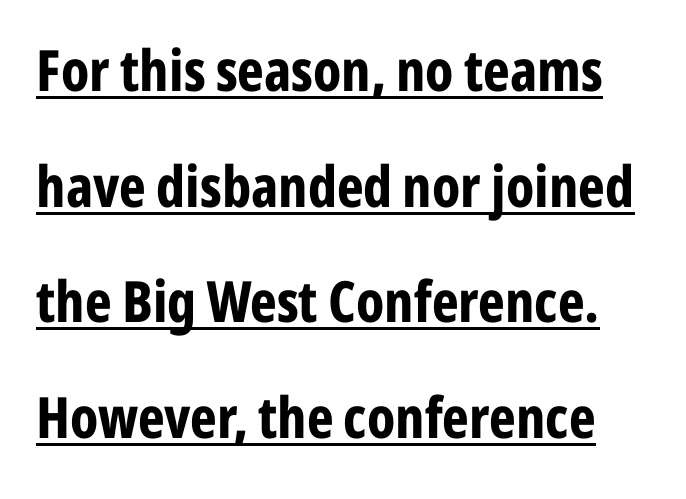
The image shows 57 px bold, condensed sans-serif type, upright; set loose line spacing (2.03x), normal letter spacing, underlined; low stroke contrast and a medium x-height.
